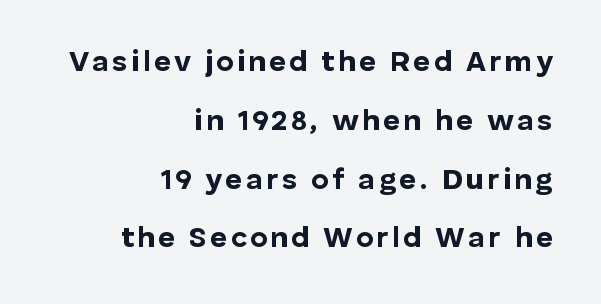
{"serif": "no", "italic": "no", "bold": "yes", "weight": "bold", "width": "normal", "stroke_contrast": "low", "x_height": "medium", "monospaced": "no", "underline": "no", "align": "right", "line_spacing": "loose", "line_spacing_ratio": 1.96, "glyph_px": 30}
